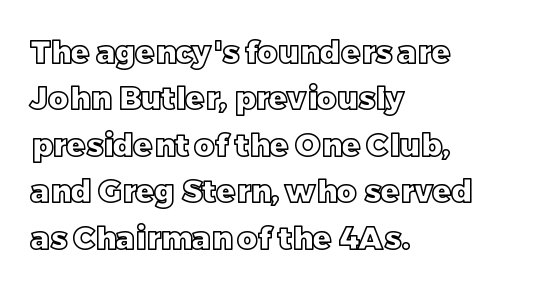
Line beginnings align vertically; line endings do not. The letterforms sit shoulder to shoulder at normal distance. Proportional: the letters do not fall into vertical columns. The gap between lines stays unmarked.
